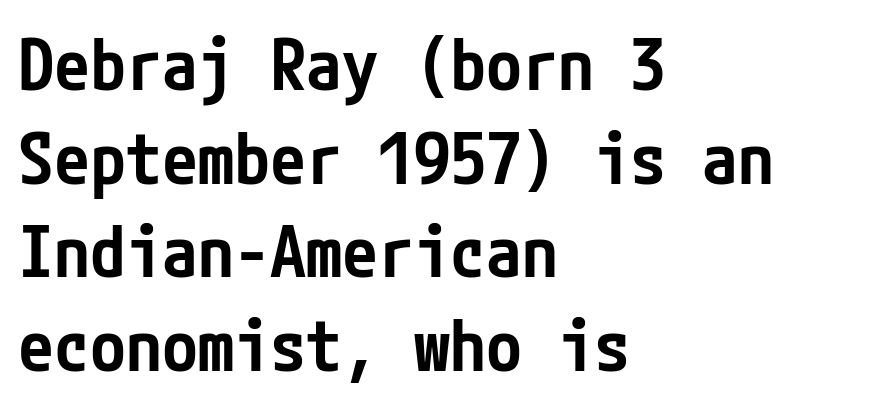
Q: Is the text bold? A: Semi-bold.
Q: Is the text italic (slanted)? A: No, it is upright.
Q: Is the typeface a serif or a sans-serif typeface? A: Sans-serif.
Q: Is the text underlined? A: No.
Q: How is the paragraph aligned? A: Left-aligned.
Q: Is the spacing between letters normal or unusually wide? A: Normal.
Q: Is the spacing between lines tight, normal or loose? A: Normal.
Q: Width (condensed, normal, or wide)? A: Condensed.
Q: Stroke contrast? A: Low.
Q: x-height? A: Medium.
